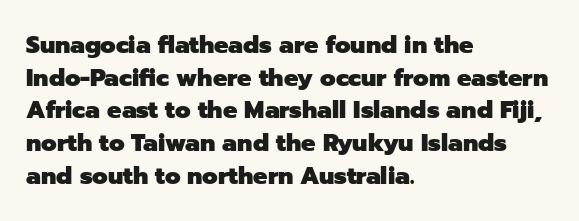
The image shows 24 px bold type, upright; set left-aligned, normal line spacing (1.36x), normal letter spacing, not underlined.
